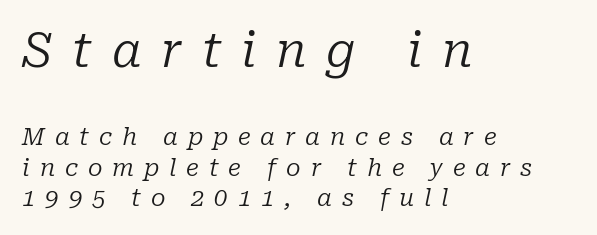
The image shows 48 px regular-weight serif type, italic (leaning right); set left-aligned, normal line spacing (1.28x), unusually wide letter spacing (+0.41 em), not underlined; the first (top) block is 2.0x larger; low stroke contrast and a medium x-height.
